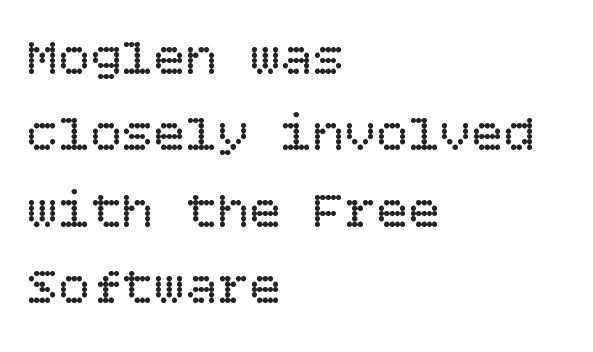
The words here are not underlined. Is there much room between lines? A standard amount, neither cramped nor airy. This sample uses plain, unmodified letter spacing. The letterforms sit at book weight or below. Nope, not italic — everything's standing straight.
